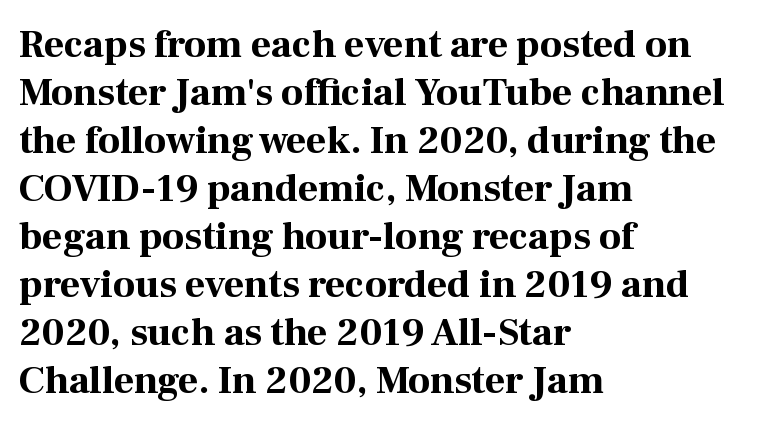
Varying glyph widths throughout — classic text-font behaviour. Strong, thick strokes mark this as bold type. This rendering features lettering with no underline. In terms of letterspacing, this is plain default setting. Type style note: has serifs.
